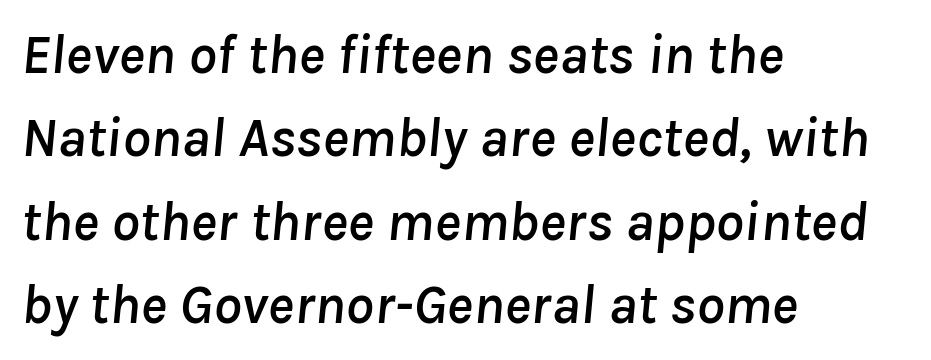
Q: Is the text italic (slanted)? A: Yes, it leans right by about 8 degrees.
Q: Is the text underlined? A: No.
Q: How is the paragraph aligned? A: Left-aligned.
Q: Is the spacing between letters normal or unusually wide? A: Normal.
Q: Is the spacing between lines tight, normal or loose? A: Normal.
Q: Width (condensed, normal, or wide)? A: Normal.
Q: Stroke contrast? A: Low.
Q: x-height? A: Medium.
Q: Monospaced? A: No.
